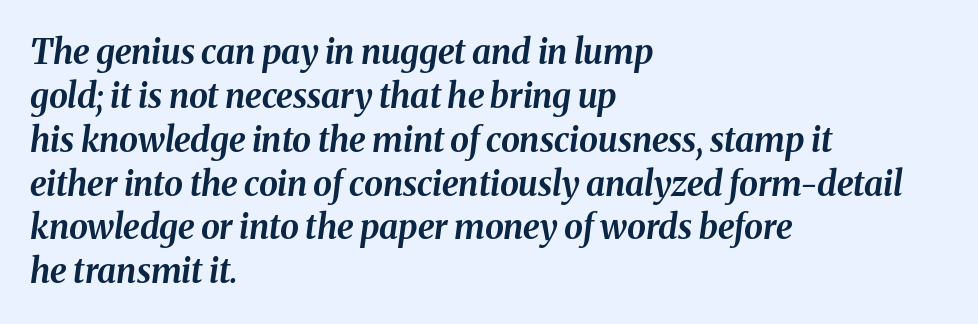
{"italic": "yes", "lean": "right", "slant_degrees": 8, "bold": "yes", "weight": "bold", "width": "normal", "stroke_contrast": "medium", "x_height": "medium", "monospaced": "no", "underline": "no", "align": "left", "line_spacing": "normal", "line_spacing_ratio": 1.29, "letter_spacing": "normal", "letter_spacing_em": 0.0, "glyph_px": 34}
